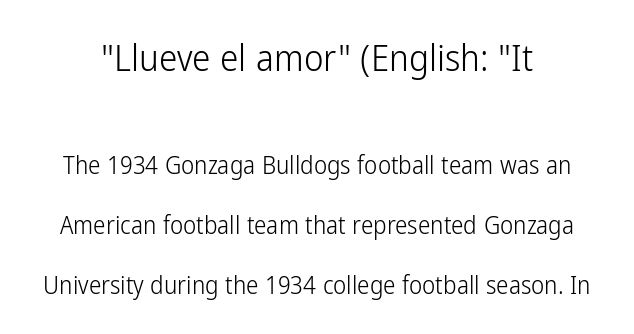
The image shows 37 px light, condensed sans-serif type, upright; set loose line spacing (2.41x), normal letter spacing, not underlined; the first (top) block is 1.48x larger; low stroke contrast and a medium x-height.
